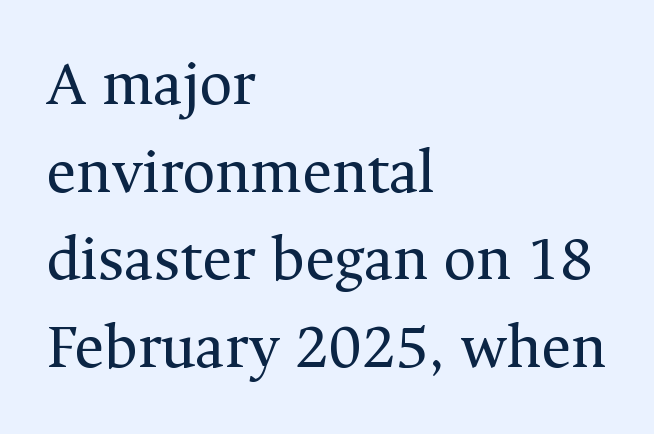
The lettering holds an erect, upright posture throughout. Summary of weight: not heavy and not bold. This sample is left-justified, so line endings fall wherever the words run out. Rows of type keep a routine distance in the vertical direction.
